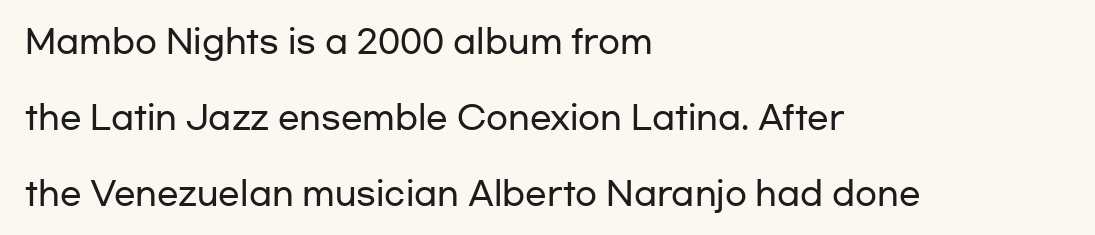
The image shows 32 px wide sans-serif type, upright; set left-aligned, loose line spacing (2.37x), normal letter spacing, not underlined; low stroke contrast and a medium x-height.
